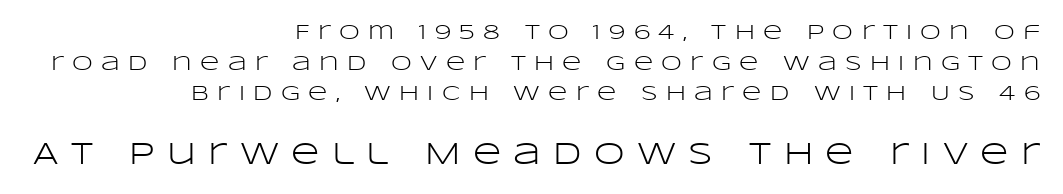
The type sits square on the baseline with zero lean. Do the characters align in a grid? No, the font is proportional. Is the block centered? No — it sits flush against the right margin. Honestly, the row spacing looks completely unremarkable. Letterform terminals end flat and unadorned throughout the passage. Compare the two chunks: the lower has the greater cap height.
